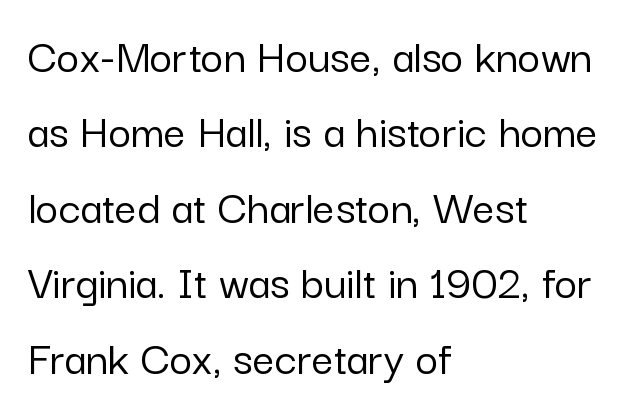
There is no visible air inserted between adjacent glyphs. The characters display no serif detailing; their extremities are plain. Decoration check: the copy has no underline. The line-height multiplier appears to be the usual default.
